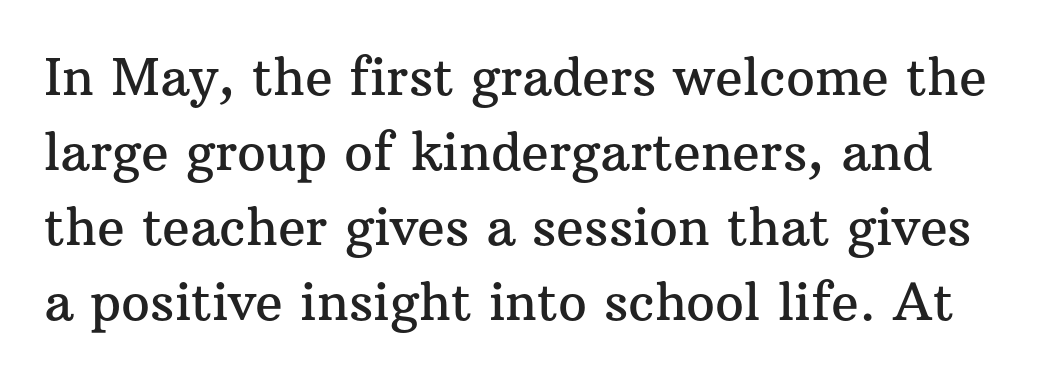
The image shows 51 px serif type, upright; set normal line spacing (1.47x), normal letter spacing, not underlined; medium stroke contrast and a medium x-height.
